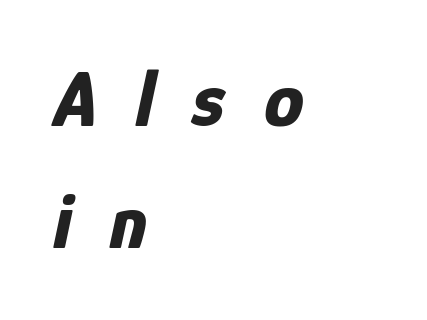
The image shows 80 px bold, condensed type, italic (leaning right); set left-aligned, normal line spacing (1.52x), unusually wide letter spacing (+0.48 em), not underlined; low stroke contrast and a medium x-height.
